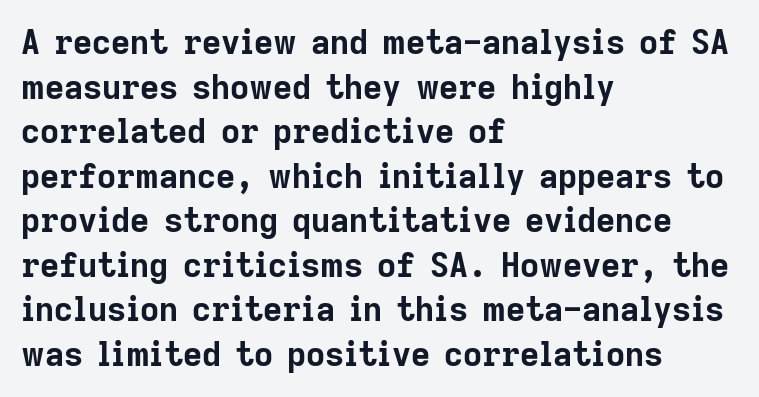
Typographically, this falls in the sans-serif category. Does extra space separate the letters? No, they use regular spacing. The zone under the glyphs is completely vacant. If you drew a line through each stem, it would be perfectly vertical. Note the varied advance widths — an 'i' is clearly narrower than an 'm'.
